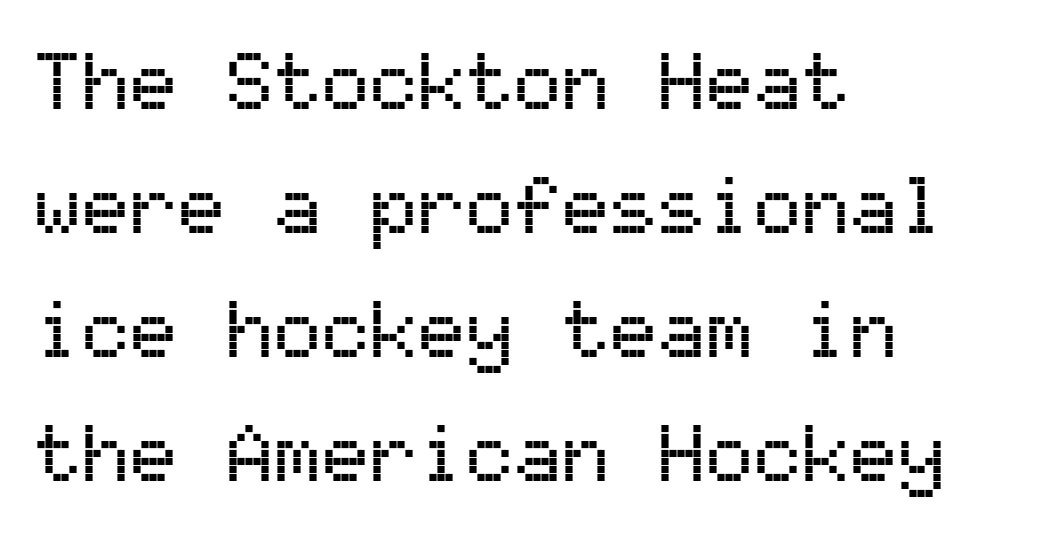
The horizontal fit of the characters is conventional and even. The typeface chosen for these lines omits serifs. Looks like terminal output: every glyph gets an equal slot. Is the block centered? No — it sits flush against the left margin.
